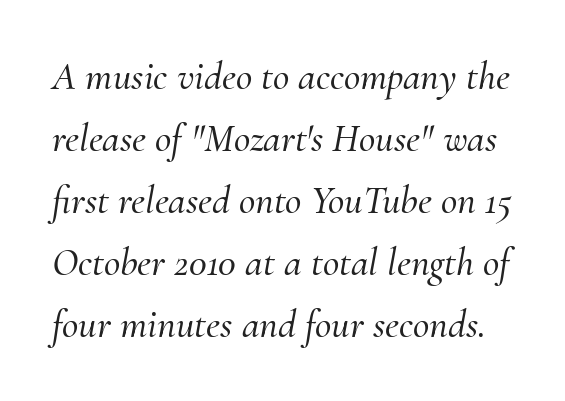
The image shows 40 px serif type, italic (leaning right); set normal line spacing (1.55x), normal letter spacing, not underlined; medium stroke contrast and a small x-height.
